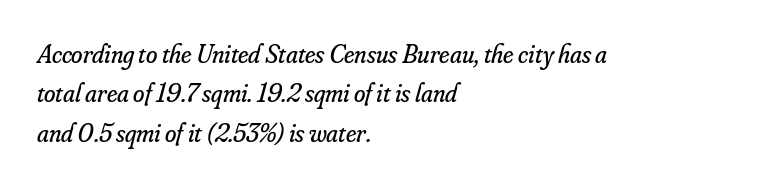
Q: Is the text bold? A: No.
Q: Is the text italic (slanted)? A: Yes, it leans right by about 16 degrees.
Q: Is the text underlined? A: No.
Q: How is the paragraph aligned? A: Left-aligned.
Q: Is the spacing between letters normal or unusually wide? A: Normal.
Q: Is the spacing between lines tight, normal or loose? A: Normal.
